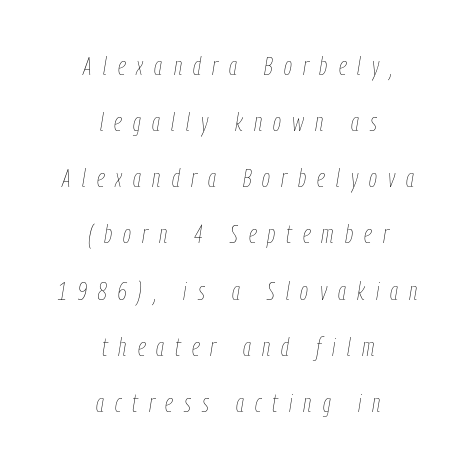
The image shows 26 px text type, italic (leaning right); set centered, loose line spacing (2.16x), unusually wide letter spacing (+0.43 em), not underlined.
